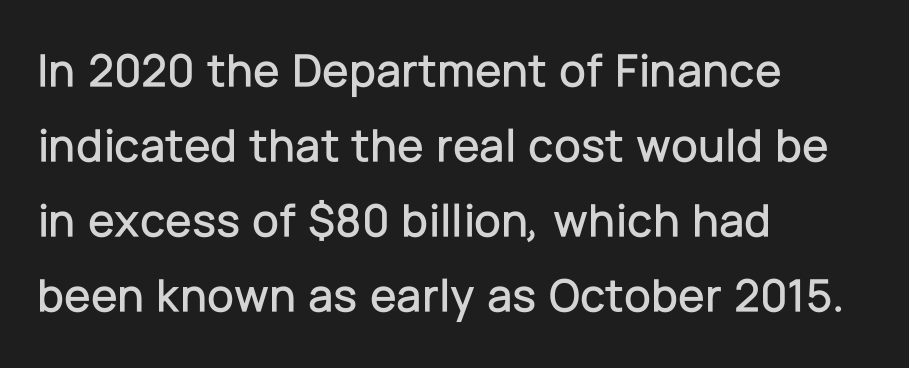
The image shows 48 px sans-serif type, upright; set left-aligned, normal line spacing (1.56x), normal letter spacing, not underlined; low stroke contrast and a medium x-height.
